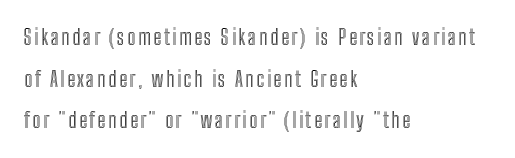
Check the space under the baseline: it is left empty. Do the letters lean? They stand straight. Regarding leading, the lines here are spaced well apart. A classic flush-left, rag-right setting is used for this passage.
